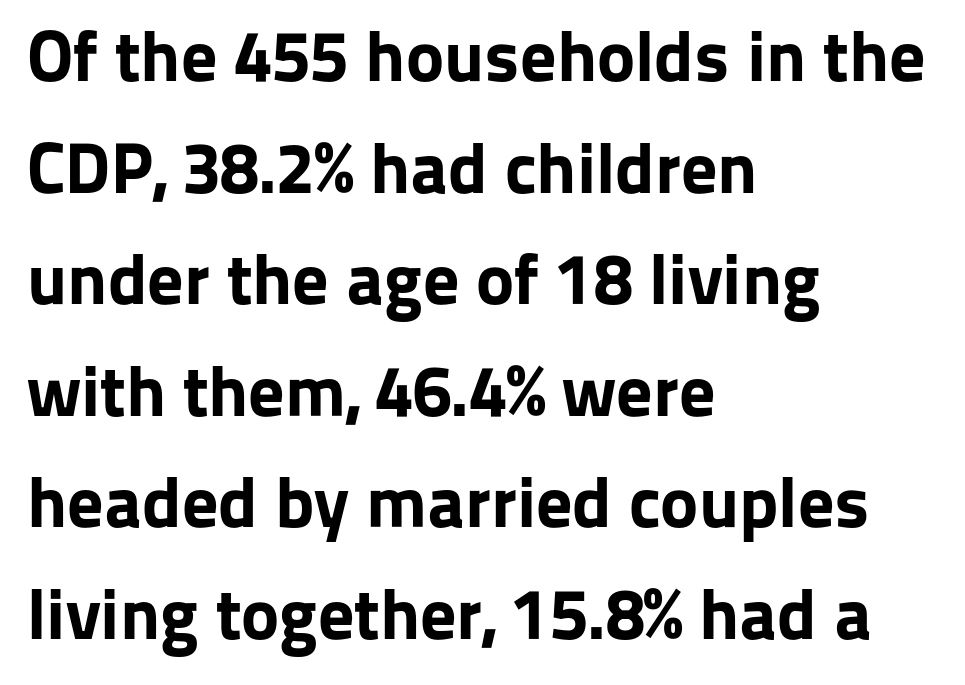
The image shows 72 px bold sans-serif type, upright; set left-aligned, normal line spacing (1.55x), normal letter spacing, not underlined; low stroke contrast and a medium x-height.
